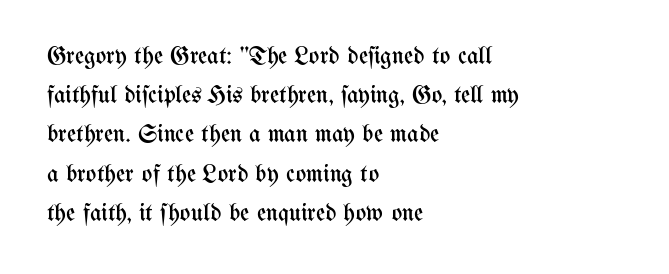
The image shows 25 px text type, upright; set left-aligned, normal line spacing (1.57x), normal letter spacing, not underlined.
